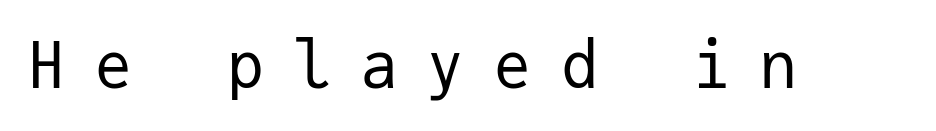
Q: Is the text bold? A: No.
Q: Is the text italic (slanted)? A: No, it is upright.
Q: Is the typeface a serif or a sans-serif typeface? A: Sans-serif.
Q: Is the text underlined? A: No.
Q: Is the spacing between letters normal or unusually wide? A: Unusually wide.
Q: Width (condensed, normal, or wide)? A: Normal.
Q: Stroke contrast? A: Low.
Q: x-height? A: Medium.
Q: Monospaced? A: Yes.
